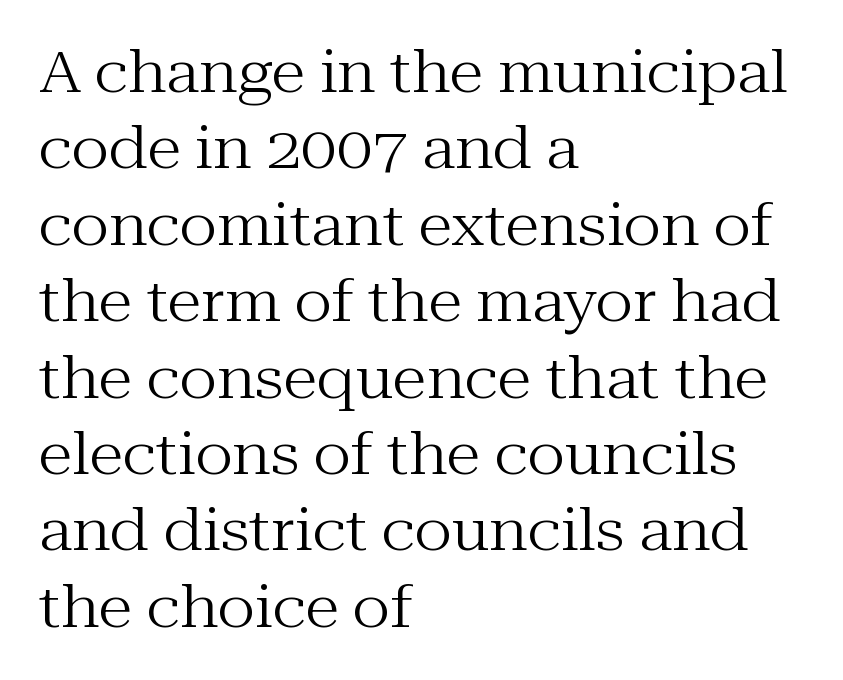
The image shows 57 px regular-weight serif type, upright; set left-aligned, normal line spacing (1.34x), normal letter spacing, not underlined; medium stroke contrast and a medium x-height.
